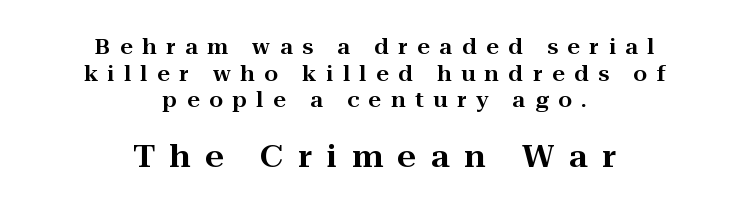
The image shows 30 px wide serif type, upright; set centered, normal line spacing (1.33x), unusually wide letter spacing (+0.48 em), not underlined; the second (bottom) block is 1.5x larger; high stroke contrast and a medium x-height.
